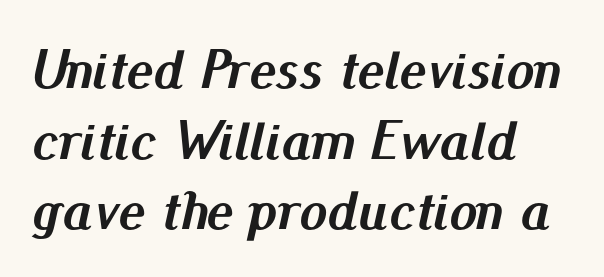
The image shows 56 px semibold type, italic (leaning right); set left-aligned, normal line spacing (1.26x), normal letter spacing, not underlined; medium stroke contrast and a small x-height.
